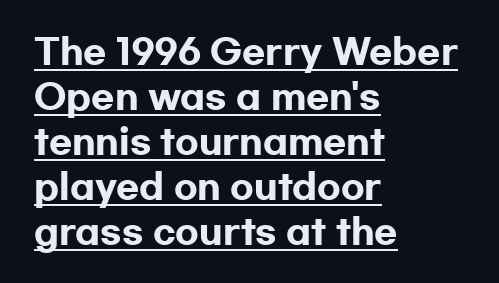
{"serif": "no", "italic": "no", "bold": "yes", "weight": "heavy", "width": "wide", "stroke_contrast": "low", "x_height": "medium", "monospaced": "no", "underline": "yes", "align": "left", "line_spacing": "normal", "line_spacing_ratio": 1.32, "letter_spacing": "normal", "letter_spacing_em": 0.0, "glyph_px": 34}
